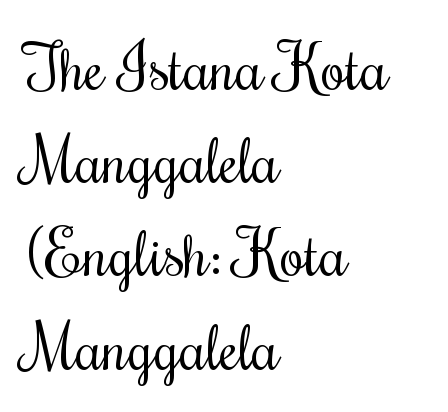
Q: Is the text bold? A: No.
Q: Is the text italic (slanted)? A: Yes.
Q: Is the text underlined? A: No.
Q: How is the paragraph aligned? A: Left-aligned.
Q: Is the spacing between letters normal or unusually wide? A: Normal.
Q: Is the spacing between lines tight, normal or loose? A: Normal.
Q: Width (condensed, normal, or wide)? A: Condensed.
Q: Stroke contrast? A: Medium.
Q: x-height? A: Small.
Q: Monospaced? A: No.
